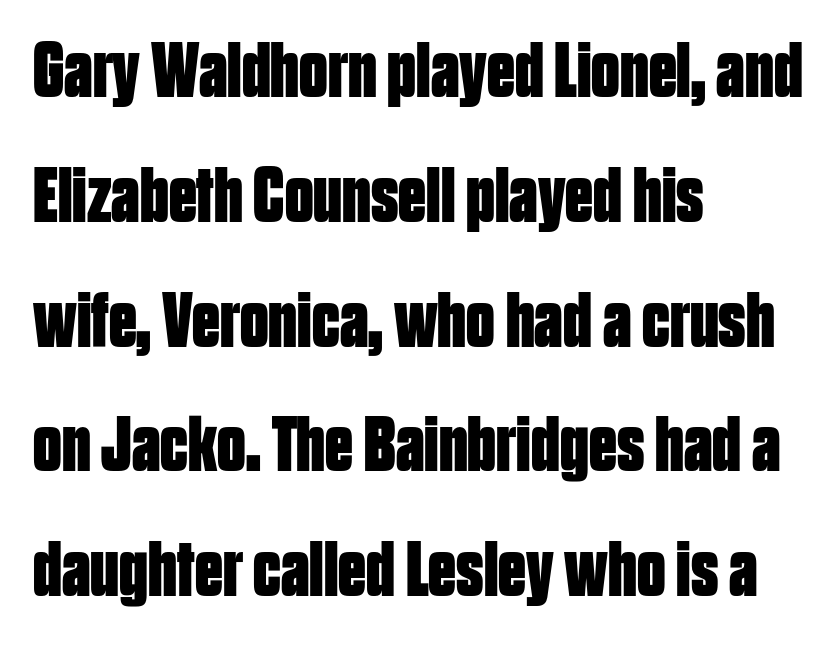
The image shows 79 px bold, condensed sans-serif type, upright; set left-aligned, normal line spacing (1.58x), normal letter spacing, not underlined; low stroke contrast and a large x-height.
